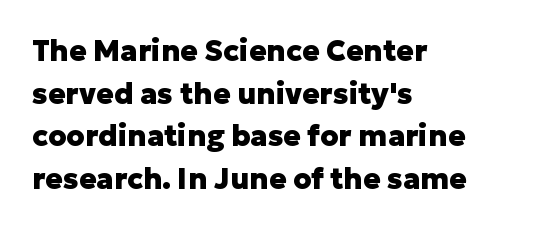
Q: Is the text bold? A: Yes.
Q: Is the text italic (slanted)? A: No, it is upright.
Q: Is the typeface a serif or a sans-serif typeface? A: Sans-serif.
Q: Is the text underlined? A: No.
Q: How is the paragraph aligned? A: Left-aligned.
Q: Is the spacing between letters normal or unusually wide? A: Normal.
Q: Is the spacing between lines tight, normal or loose? A: Normal.
Q: Width (condensed, normal, or wide)? A: Normal.
Q: Stroke contrast? A: Low.
Q: x-height? A: Medium.
Q: Monospaced? A: No.
